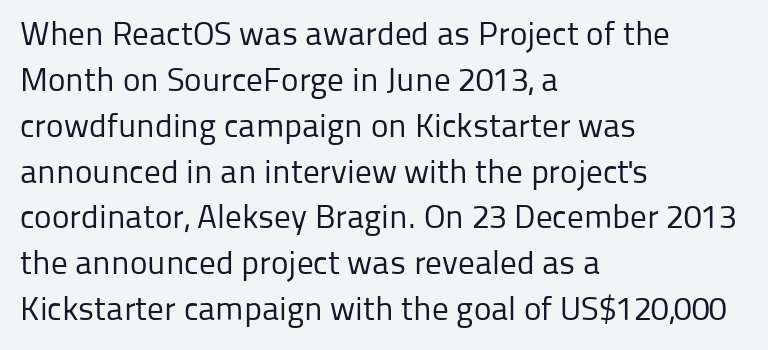
Q: Is the text bold? A: No.
Q: Is the text italic (slanted)? A: No, it is upright.
Q: Is the typeface a serif or a sans-serif typeface? A: Sans-serif.
Q: Is the text underlined? A: No.
Q: How is the paragraph aligned? A: Left-aligned.
Q: Is the spacing between letters normal or unusually wide? A: Normal.
Q: Is the spacing between lines tight, normal or loose? A: Normal.
Q: Width (condensed, normal, or wide)? A: Normal.
Q: Stroke contrast? A: Low.
Q: x-height? A: Medium.
Q: Monospaced? A: No.
